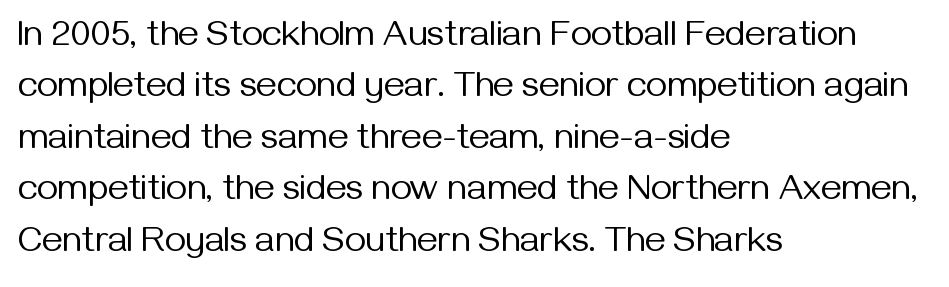
Leading: standard. Each line starts at the same left margin while the right side varies. Glyph-to-glyph distance matches everyday printed text. The cut favours lightness, reaching ordinary text weight at its darkest. The area under the type is left untouched. Grotesque or geometric, the face here clearly has no serifs.
